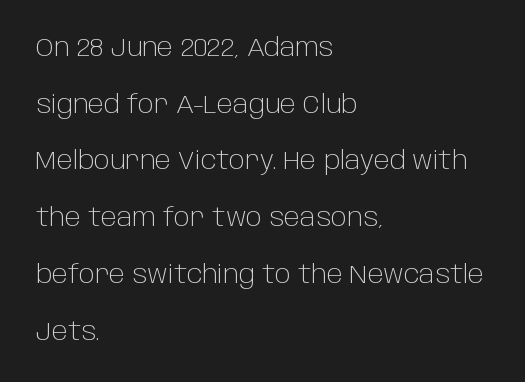
{"italic": "no", "bold": "no", "underline": "no", "align": "left", "line_spacing": "loose", "line_spacing_ratio": 2.27, "letter_spacing": "normal", "letter_spacing_em": 0.0, "glyph_px": 25}
